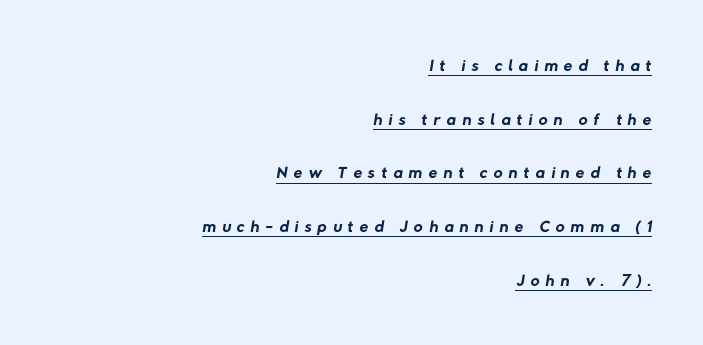
{"bold": "no", "underline": "yes", "align": "right", "line_spacing": "loose", "line_spacing_ratio": 2.15, "letter_spacing": "wide", "letter_spacing_em": 0.25, "glyph_px": 25}
